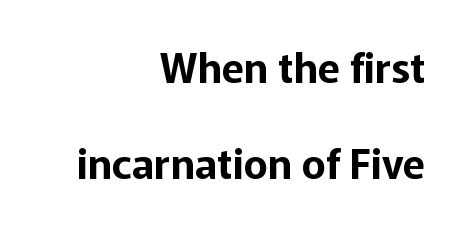
The image shows 41 px sans-serif type, upright; set right-aligned, loose line spacing (2.35x), normal letter spacing, not underlined; low stroke contrast and a medium x-height.
